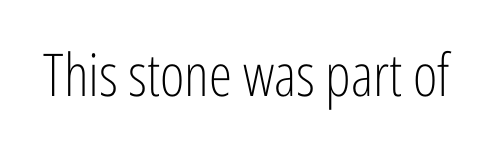
Is this a sans? Yes — the strokes have no serifs. The letters advance in unequal steps, a hallmark of proportional type. Type without underlining. Stroke thickness stays within the range of a standard reading face or lighter.
